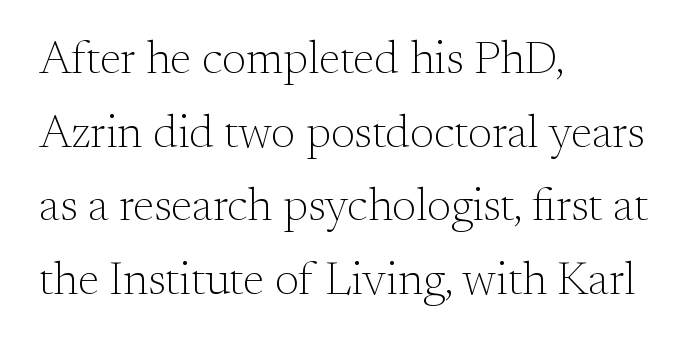
The image shows 46 px light serif type, upright; set left-aligned, normal line spacing (1.6x), normal letter spacing, not underlined; medium stroke contrast and a small x-height.
